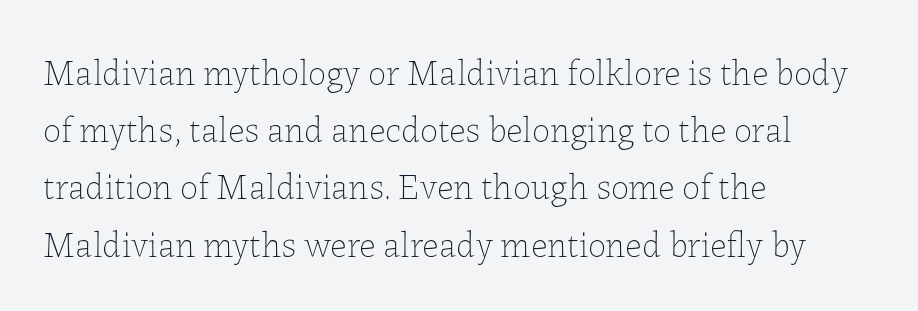
Q: Is the text bold? A: No.
Q: Is the text italic (slanted)? A: No, it is upright.
Q: Is the text underlined? A: No.
Q: How is the paragraph aligned? A: Left-aligned.
Q: Is the spacing between letters normal or unusually wide? A: Normal.
Q: Is the spacing between lines tight, normal or loose? A: Normal.
Q: Width (condensed, normal, or wide)? A: Normal.
Q: Stroke contrast? A: Low.
Q: x-height? A: Medium.
Q: Monospaced? A: No.
